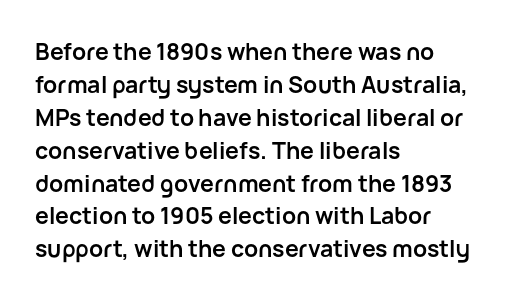
{"italic": "no", "bold": "yes", "underline": "no", "align": "left", "line_spacing": "normal", "line_spacing_ratio": 1.43, "letter_spacing": "normal", "letter_spacing_em": 0.0, "glyph_px": 23}
